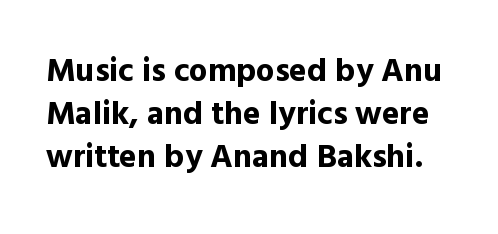
Evenly set lines give the paragraph a standard silhouette. The lettering holds an erect, upright posture throughout. Spacing verdict: proportional, widths tailored to each character. Serifs: no, the terminals of the letterforms are clean.
